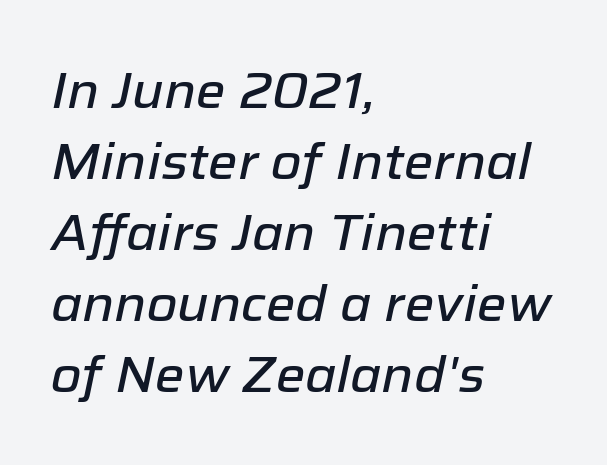
The image shows 50 px text type, italic (leaning right); set left-aligned, normal line spacing (1.42x), normal letter spacing, not underlined; low stroke contrast and a medium x-height.
